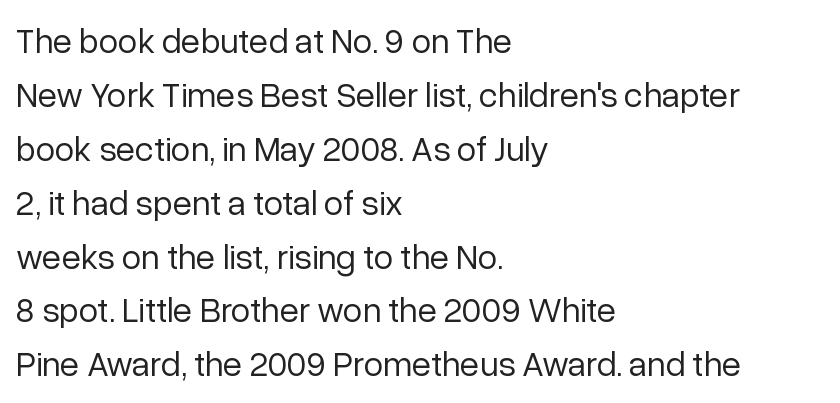
Q: Is the text bold? A: No.
Q: Is the text italic (slanted)? A: No, it is upright.
Q: Is the typeface a serif or a sans-serif typeface? A: Sans-serif.
Q: Is the text underlined? A: No.
Q: How is the paragraph aligned? A: Left-aligned.
Q: Is the spacing between letters normal or unusually wide? A: Normal.
Q: Is the spacing between lines tight, normal or loose? A: Normal.
Q: Width (condensed, normal, or wide)? A: Normal.
Q: Stroke contrast? A: Low.
Q: x-height? A: Medium.
Q: Monospaced? A: No.
